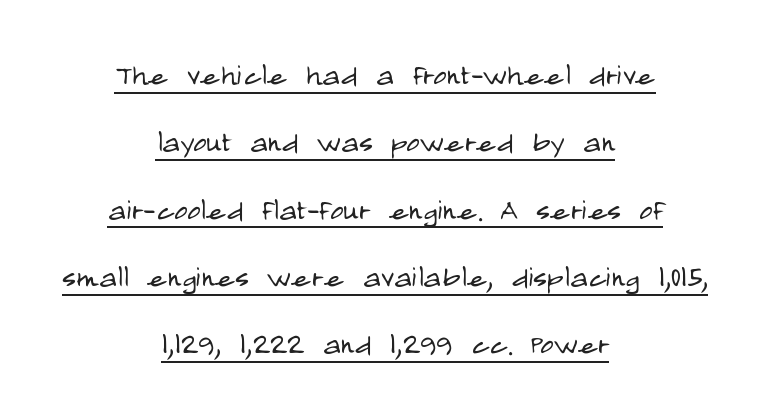
Q: Is the text bold? A: No.
Q: Is the text italic (slanted)? A: No, it is upright.
Q: Is the typeface a serif or a sans-serif typeface? A: Sans-serif.
Q: Is the text underlined? A: Yes.
Q: How is the paragraph aligned? A: Centered.
Q: Is the spacing between letters normal or unusually wide? A: Normal.
Q: Width (condensed, normal, or wide)? A: Condensed.
Q: Stroke contrast? A: Low.
Q: x-height? A: Large.
Q: Monospaced? A: No.
